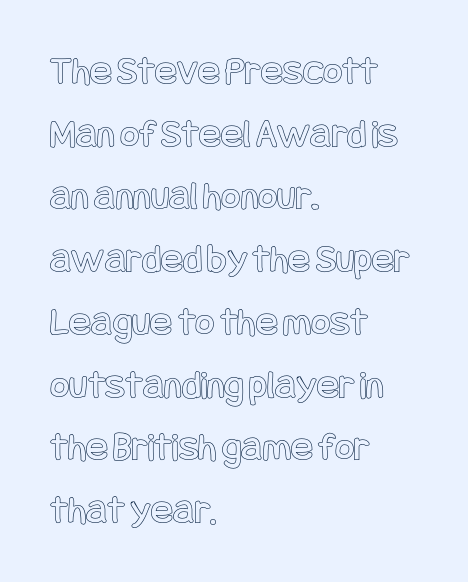
{"italic": "no", "width": "condensed", "x_height": "large", "underline": "no", "align": "left", "line_spacing": "normal", "line_spacing_ratio": 1.53, "letter_spacing": "normal", "letter_spacing_em": 0.0, "glyph_px": 41}
